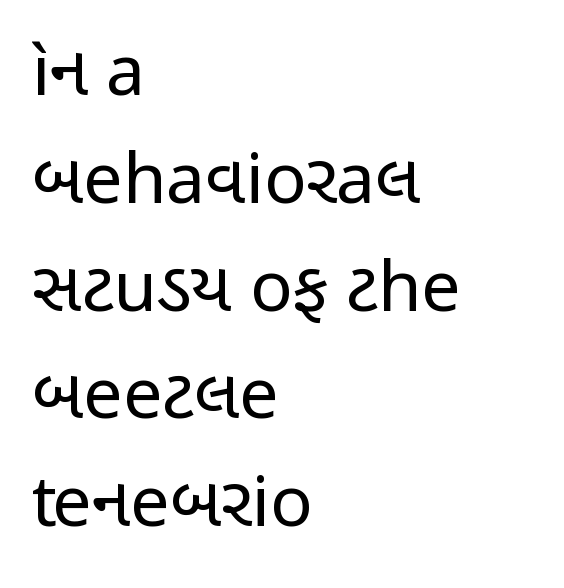
The face used here is proportionally spaced, like ordinary book or web type. The space beneath each line is pristine and unruled. Type style note: lacks serifs. Inter-character spacing is left at the font's built-in metrics. Is there any slant? The stems are plumb.
